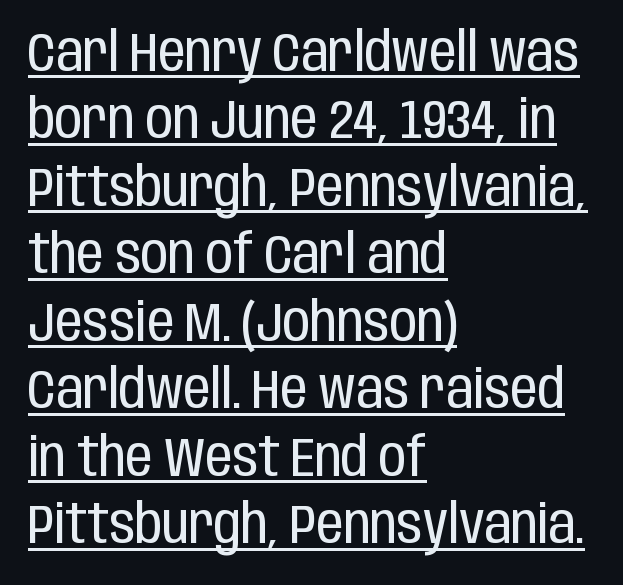
{"serif": "no", "italic": "no", "bold": "no", "weight": "regular", "width": "condensed", "stroke_contrast": "low", "x_height": "large", "monospaced": "no", "underline": "yes", "align": "left", "line_spacing": "normal", "line_spacing_ratio": 1.25, "letter_spacing": "normal", "letter_spacing_em": 0.0, "glyph_px": 54}
